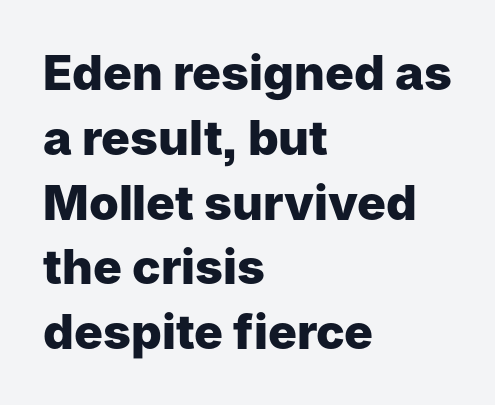
{"serif": "no", "italic": "no", "bold": "yes", "weight": "heavy", "width": "normal", "stroke_contrast": "low", "x_height": "medium", "monospaced": "no", "underline": "no", "align": "left", "line_spacing": "normal", "line_spacing_ratio": 1.35, "letter_spacing": "normal", "letter_spacing_em": 0.0, "glyph_px": 48}
